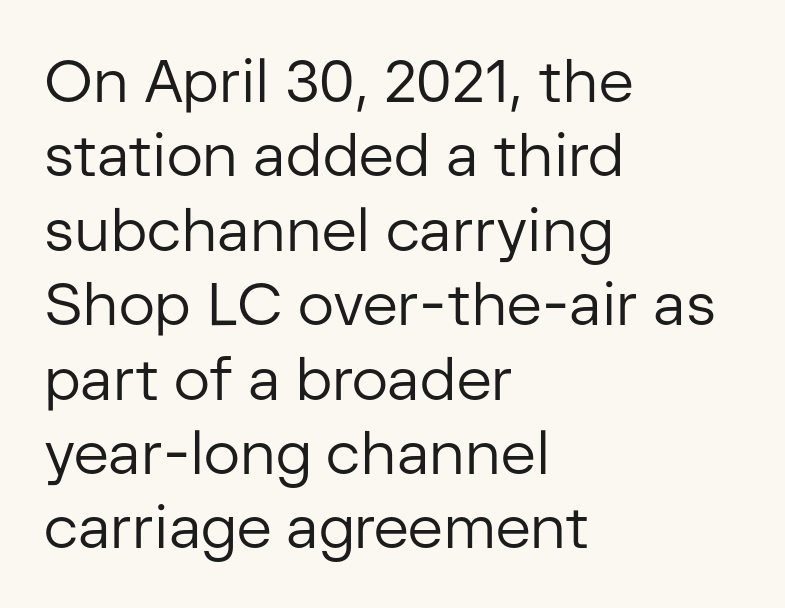
{"serif": "no", "italic": "no", "bold": "no", "weight": "regular", "width": "normal", "stroke_contrast": "low", "x_height": "medium", "monospaced": "no", "underline": "no", "align": "left", "line_spacing_ratio": 1.24, "letter_spacing": "normal", "letter_spacing_em": 0.0, "glyph_px": 60}
